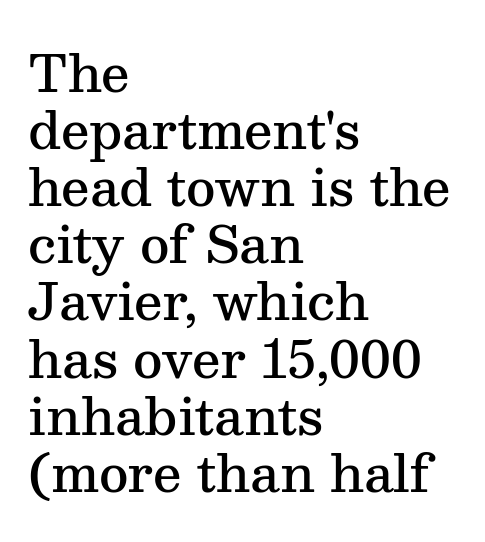
Q: Is the text bold? A: Semi-bold.
Q: Is the text italic (slanted)? A: No, it is upright.
Q: Is the typeface a serif or a sans-serif typeface? A: Serif.
Q: Is the text underlined? A: No.
Q: How is the paragraph aligned? A: Left-aligned.
Q: Is the spacing between letters normal or unusually wide? A: Normal.
Q: Is the spacing between lines tight, normal or loose? A: Tight.
Q: Width (condensed, normal, or wide)? A: Normal.
Q: Stroke contrast? A: Medium.
Q: x-height? A: Medium.
Q: Monospaced? A: No.
